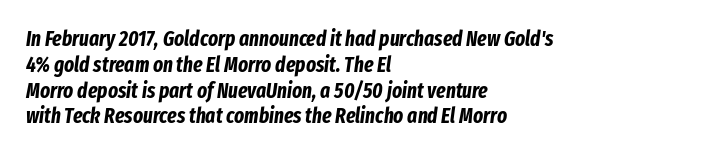
On the weight axis this lands at bold, roughly 700. The tracking reads as untouched default to a designer's eye. It's the slanting kind of type. Line starts are locked; line ends wander. No word sits above an underline.
